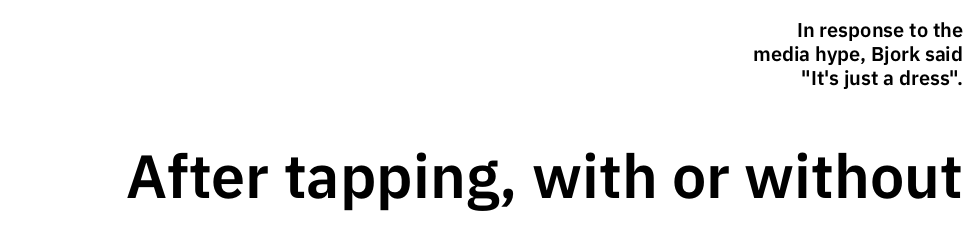
Q: Is the text italic (slanted)? A: No, it is upright.
Q: Is the typeface a serif or a sans-serif typeface? A: Sans-serif.
Q: Is the text underlined? A: No.
Q: How is the paragraph aligned? A: Right-aligned.
Q: Is the spacing between letters normal or unusually wide? A: Normal.
Q: Which block of text is set in a larger size, the first (top) or the second (bottom)? A: The second (bottom) one.
Q: Width (condensed, normal, or wide)? A: Normal.
Q: Stroke contrast? A: Low.
Q: x-height? A: Medium.
Q: Monospaced? A: No.
